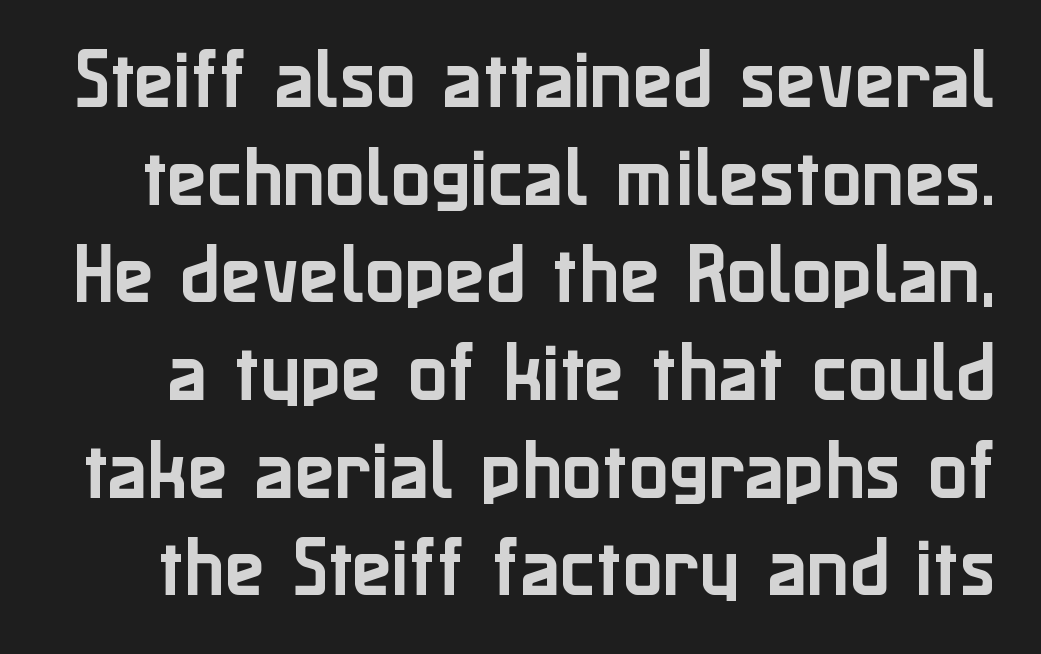
{"serif": "no", "italic": "no", "width": "normal", "stroke_contrast": "low", "x_height": "medium", "monospaced": "no", "underline": "no", "line_spacing": "normal", "line_spacing_ratio": 1.48, "letter_spacing": "normal", "letter_spacing_em": 0.0, "glyph_px": 66}
